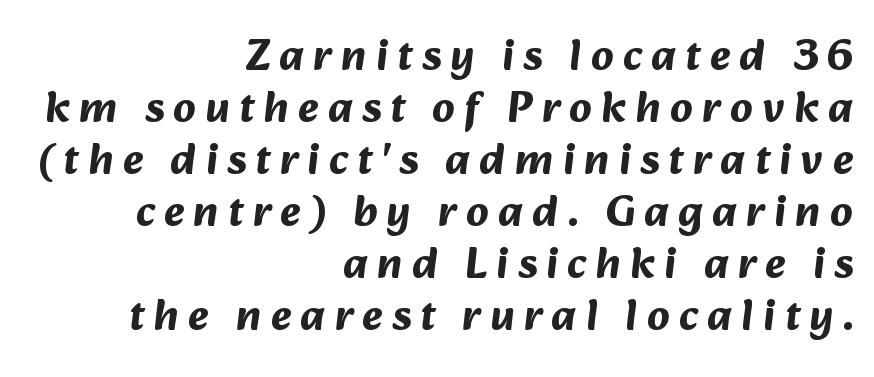
{"serif": "no", "bold": "yes", "weight": "bold", "width": "normal", "stroke_contrast": "medium", "x_height": "medium", "monospaced": "no", "underline": "no", "align": "right", "line_spacing_ratio": 1.18, "letter_spacing": "wide", "letter_spacing_em": 0.21, "glyph_px": 44}
